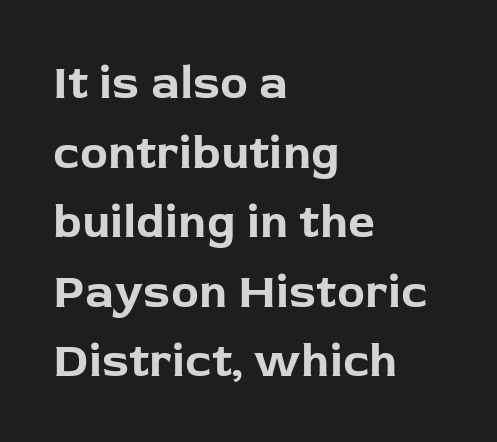
{"serif": "no", "italic": "no", "bold": "yes", "weight": "bold", "width": "normal", "stroke_contrast": "low", "x_height": "medium", "monospaced": "no", "underline": "no", "align": "left", "line_spacing": "normal", "line_spacing_ratio": 1.48, "letter_spacing": "normal", "letter_spacing_em": 0.0, "glyph_px": 47}
